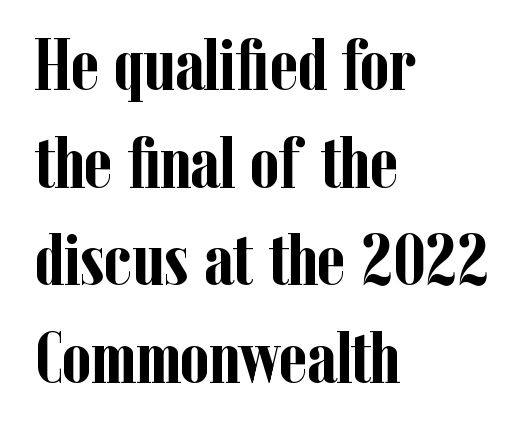
Q: Is the text bold? A: Yes.
Q: Is the text italic (slanted)? A: No, it is upright.
Q: Is the typeface a serif or a sans-serif typeface? A: Serif.
Q: Is the text underlined? A: No.
Q: How is the paragraph aligned? A: Left-aligned.
Q: Is the spacing between letters normal or unusually wide? A: Normal.
Q: Is the spacing between lines tight, normal or loose? A: Normal.
Q: Width (condensed, normal, or wide)? A: Condensed.
Q: Stroke contrast? A: Low.
Q: x-height? A: Medium.
Q: Monospaced? A: No.
